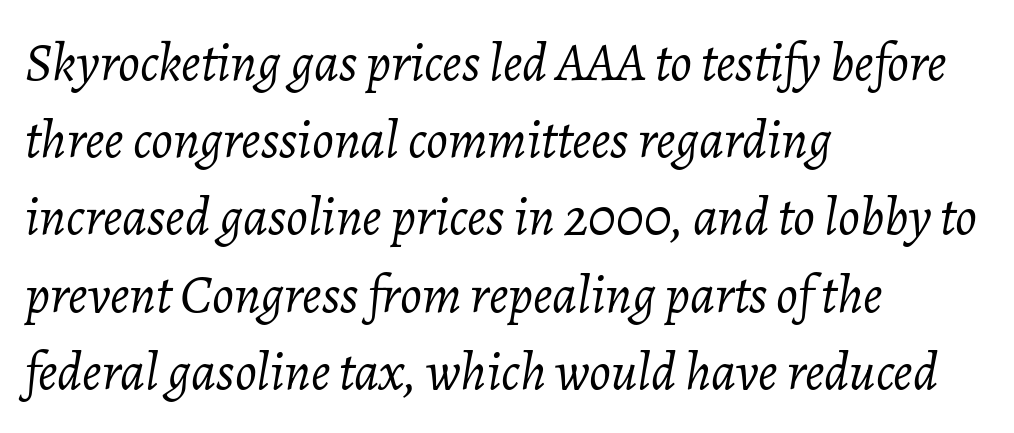
How would I describe the line gaps? Plain and ordinary. Note the varied advance widths — an 'i' is clearly narrower than an 'm'. Italic: yes, the glyphs are oblique. Nothing unusual about the tracking: characters are spaced as the font intends.
